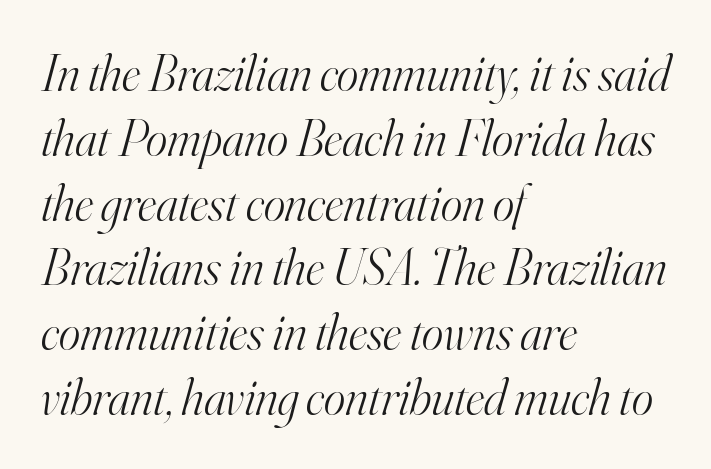
Q: Is the text bold? A: No.
Q: Is the text italic (slanted)? A: Yes, it leans right by about 16 degrees.
Q: Is the typeface a serif or a sans-serif typeface? A: Serif.
Q: Is the text underlined? A: No.
Q: How is the paragraph aligned? A: Left-aligned.
Q: Is the spacing between letters normal or unusually wide? A: Normal.
Q: Is the spacing between lines tight, normal or loose? A: Normal.
Q: Width (condensed, normal, or wide)? A: Normal.
Q: Stroke contrast? A: High.
Q: x-height? A: Small.
Q: Monospaced? A: No.
